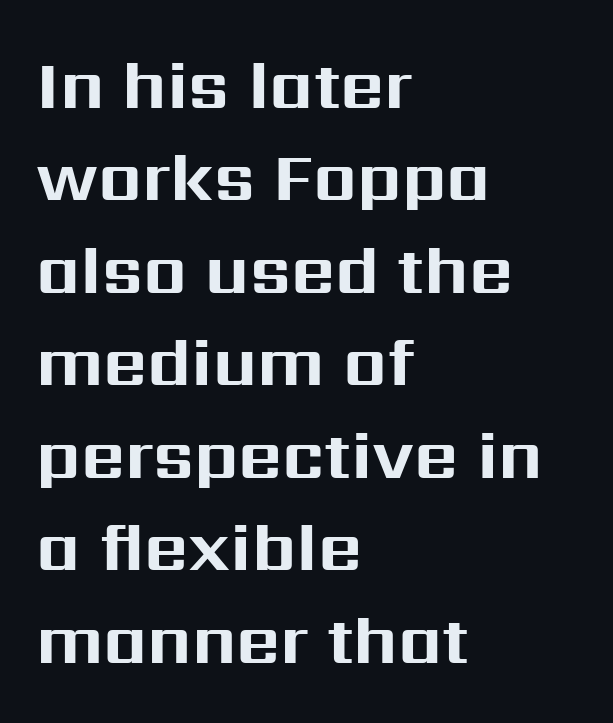
Q: Is the text bold? A: Yes.
Q: Is the text italic (slanted)? A: No, it is upright.
Q: Is the typeface a serif or a sans-serif typeface? A: Sans-serif.
Q: Is the text underlined? A: No.
Q: How is the paragraph aligned? A: Left-aligned.
Q: Is the spacing between letters normal or unusually wide? A: Normal.
Q: Is the spacing between lines tight, normal or loose? A: Normal.
Q: Width (condensed, normal, or wide)? A: Normal.
Q: Stroke contrast? A: Medium.
Q: x-height? A: Medium.
Q: Monospaced? A: No.
